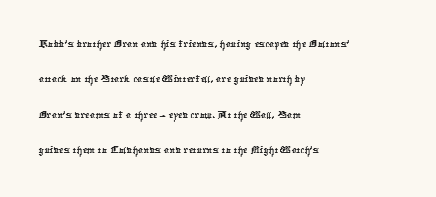
{"underline": "no", "align": "left", "line_spacing": "normal", "line_spacing_ratio": 1.36, "letter_spacing": "normal", "letter_spacing_em": 0.0, "glyph_px": 26}
